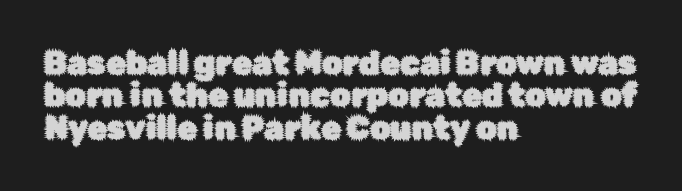
{"serif": "no", "italic": "no", "width": "normal", "stroke_contrast": "low", "x_height": "medium", "monospaced": "no", "underline": "no", "align": "left", "line_spacing": "tight", "line_spacing_ratio": 1.01, "letter_spacing": "normal", "letter_spacing_em": 0.0, "glyph_px": 32}
